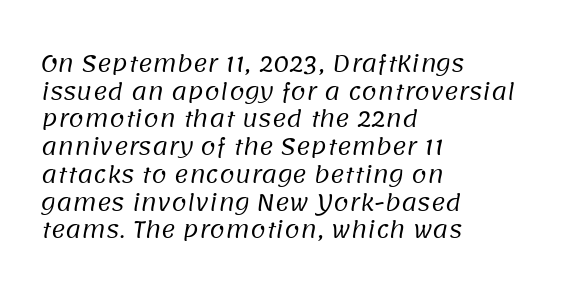
The paragraph has a hard left edge and a soft right edge. The face used here is rendered with its standard letterfit. Heaviness? Minimal to ordinary, like unemphasized prose. The foot of each line stays bare and open.
